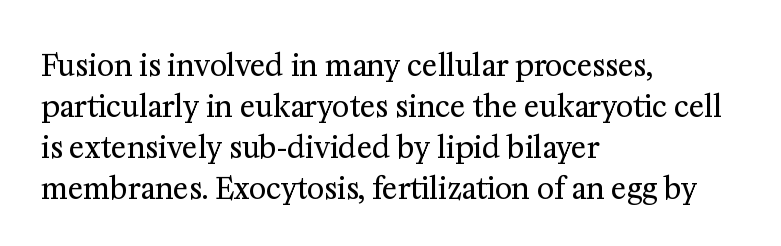
The image shows 29 px regular-weight serif type, upright; set left-aligned, normal line spacing (1.41x), normal letter spacing, not underlined; medium stroke contrast and a medium x-height.
